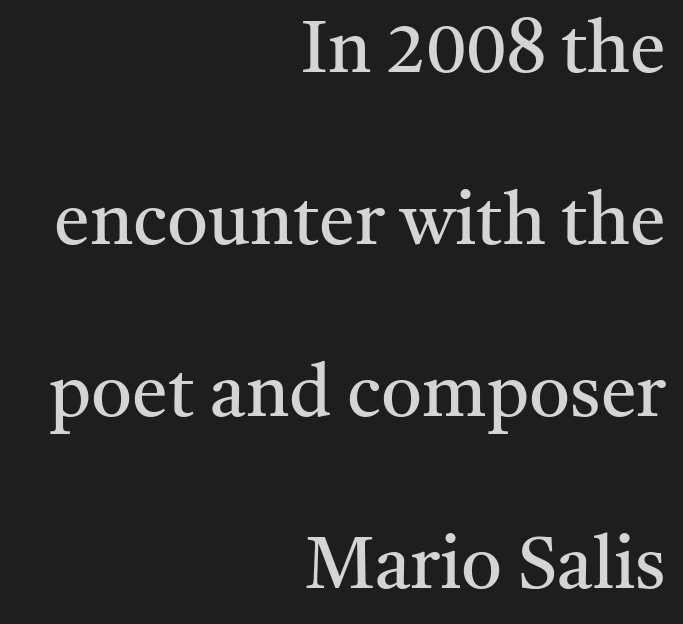
Is the letter spacing exaggerated? No — it looks like the ordinary default. The strokes are not fattened; the text isn't bold. Note: serifs present on the glyphs. Whoever set this chose breathing room over compactness in the vertical rhythm. If you drew a ruler down the right edge, every line would touch it. Underline: absent.
